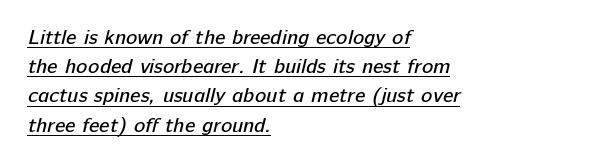
Every row of glyphs begins at an identical x-position on the left. No chunkiness to these letters — they're not bold. Vertical spacing — default. Letter spacing: default.
